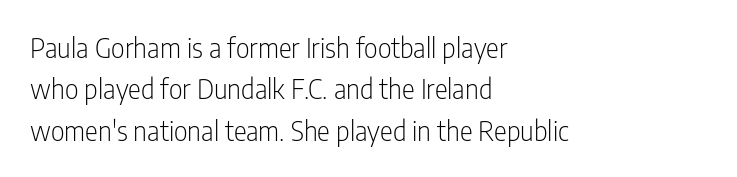
{"italic": "no", "bold": "no", "underline": "no", "align": "left", "line_spacing": "normal", "line_spacing_ratio": 1.53, "letter_spacing": "normal", "letter_spacing_em": 0.0, "glyph_px": 27}
